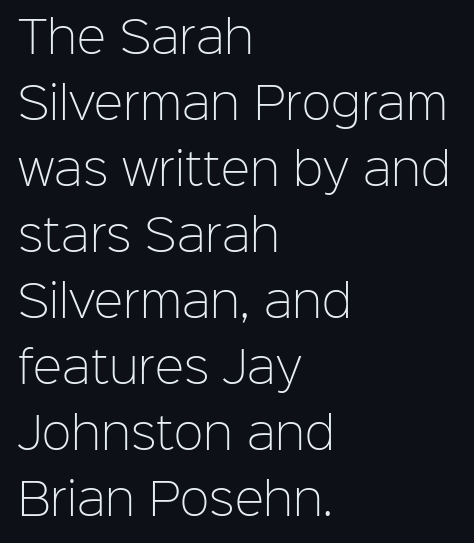
{"serif": "no", "italic": "no", "bold": "no", "weight": "light", "width": "normal", "stroke_contrast": "low", "x_height": "medium", "monospaced": "no", "underline": "no", "align": "left", "line_spacing": "normal", "line_spacing_ratio": 1.5, "letter_spacing": "normal", "letter_spacing_em": 0.0, "glyph_px": 44}
